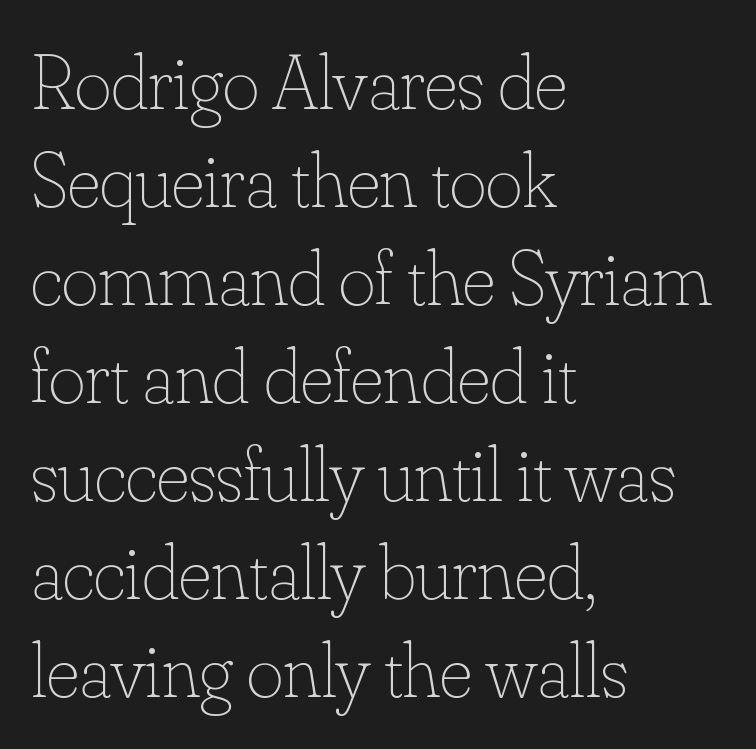
Q: Is the text bold? A: No.
Q: Is the text italic (slanted)? A: No, it is upright.
Q: Is the text underlined? A: No.
Q: How is the paragraph aligned? A: Left-aligned.
Q: Is the spacing between letters normal or unusually wide? A: Normal.
Q: Width (condensed, normal, or wide)? A: Normal.
Q: Stroke contrast? A: Low.
Q: x-height? A: Small.
Q: Monospaced? A: No.
